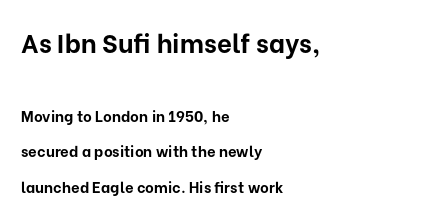
Do the letters lean? They stand straight. Whoever set this chose breathing room over compactness in the vertical rhythm. The specimen omits any rule beneath the text block's lines. Each line starts at the same left margin while the right side varies. The rendering uses a bold face; every stroke is thick and dark. The emphasis by scale lands on block number one, above.
